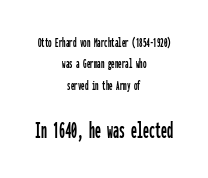
Q: Is the text italic (slanted)? A: No, it is upright.
Q: Is the text underlined? A: No.
Q: How is the paragraph aligned? A: Centered.
Q: Is the spacing between letters normal or unusually wide? A: Normal.
Q: Is the spacing between lines tight, normal or loose? A: Normal.
Q: Which block of text is set in a larger size, the first (top) or the second (bottom)? A: The second (bottom) one.
